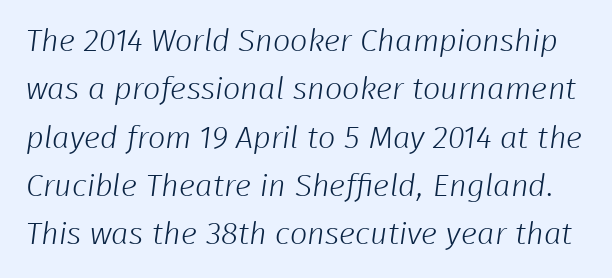
The image shows 31 px light sans-serif type; set normal line spacing (1.56x), normal letter spacing, not underlined; low stroke contrast and a medium x-height.
